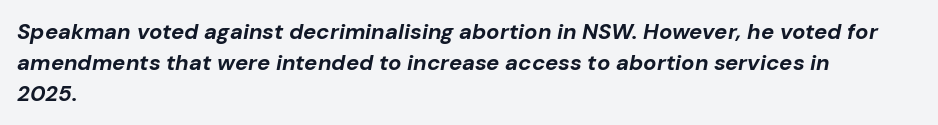
Q: Is the text bold? A: Yes.
Q: Is the text italic (slanted)? A: Yes, it leans right by about 10 degrees.
Q: Is the text underlined? A: No.
Q: How is the paragraph aligned? A: Left-aligned.
Q: Is the spacing between letters normal or unusually wide? A: Normal.
Q: Is the spacing between lines tight, normal or loose? A: Normal.
